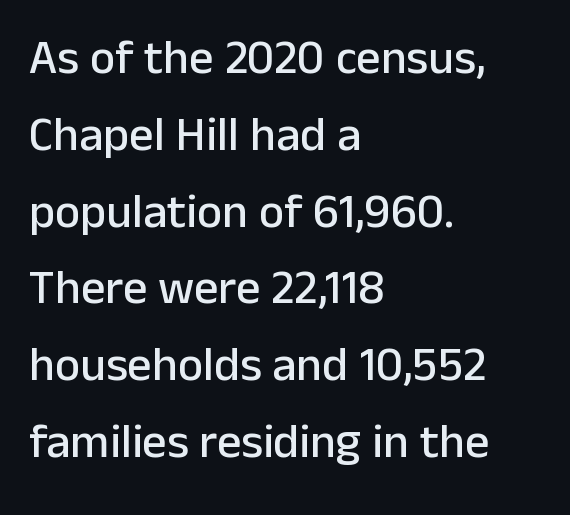
Q: Is the text italic (slanted)? A: No, it is upright.
Q: Is the typeface a serif or a sans-serif typeface? A: Sans-serif.
Q: Is the text underlined? A: No.
Q: How is the paragraph aligned? A: Left-aligned.
Q: Is the spacing between letters normal or unusually wide? A: Normal.
Q: Is the spacing between lines tight, normal or loose? A: Normal.
Q: Width (condensed, normal, or wide)? A: Normal.
Q: Stroke contrast? A: Low.
Q: x-height? A: Medium.
Q: Monospaced? A: No.
